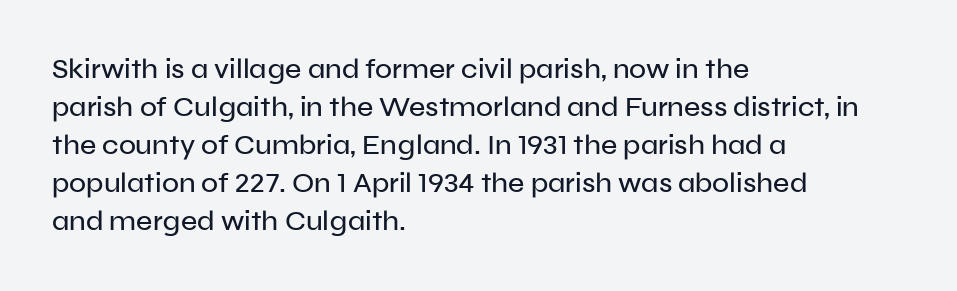
{"serif": "no", "italic": "no", "width": "normal", "stroke_contrast": "low", "x_height": "medium", "monospaced": "no", "underline": "no", "align": "left", "line_spacing": "normal", "line_spacing_ratio": 1.36, "letter_spacing": "normal", "letter_spacing_em": 0.0, "glyph_px": 28}
